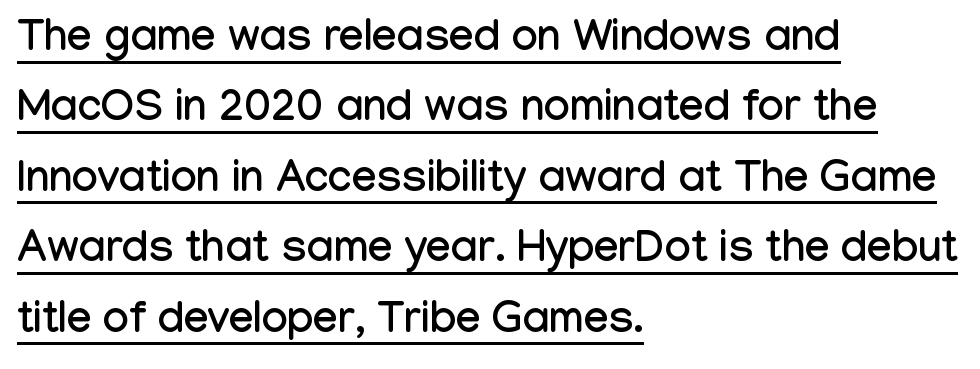
Note the varied advance widths — an 'i' is clearly narrower than an 'm'. Standard letterfit; no display-style spreading of the glyphs. Alignment: flush left. The axis of the letterforms is exactly vertical. The passage shown stacks its lines at a standard gap. Serif or sans? Sans — the stroke terminals are bare.
